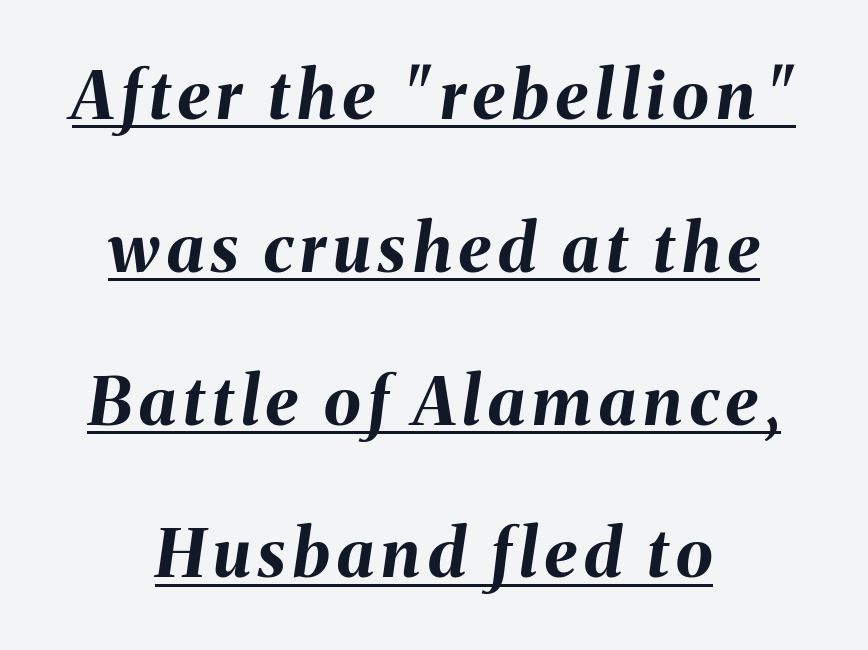
The face used here is proportionally spaced, like ordinary book or web type. The axis of the letterforms is tilted away from vertical. A continuous stroke trails under the words, as in a hyperlink. Compared with a flush-left layout, this one balances lines on the center instead.
